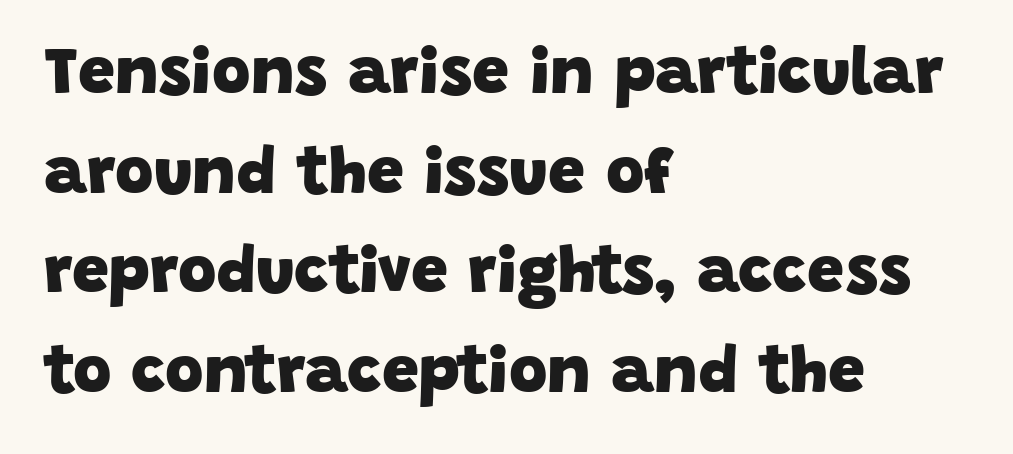
The image shows 66 px heavy sans-serif type; set left-aligned, normal line spacing (1.51x), normal letter spacing, not underlined; low stroke contrast and a large x-height.
